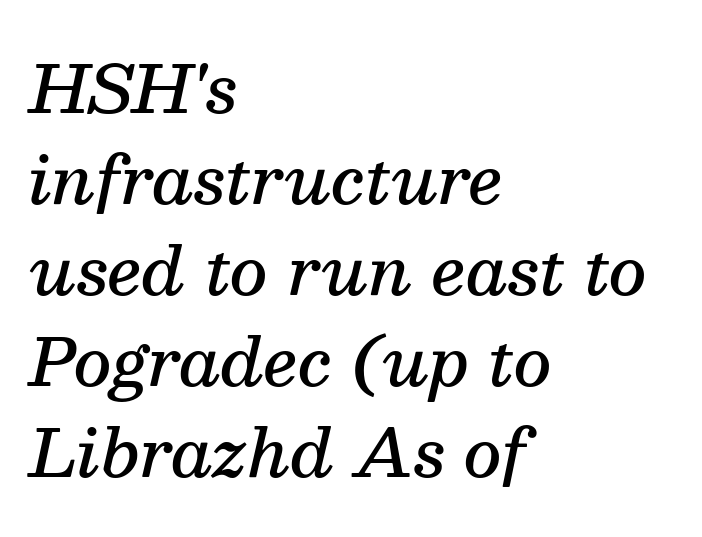
{"serif": "yes", "italic": "yes", "lean": "right", "slant_degrees": 13, "bold": "semi", "weight": "semibold", "width": "normal", "stroke_contrast": "medium", "x_height": "medium", "monospaced": "no", "underline": "no", "align": "left", "line_spacing": "normal", "line_spacing_ratio": 1.38, "letter_spacing": "normal", "letter_spacing_em": 0.0, "glyph_px": 66}
